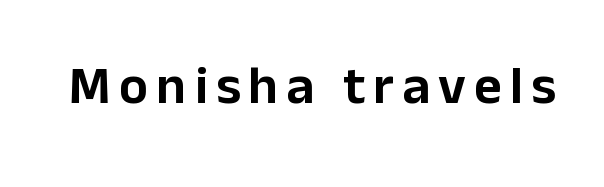
{"serif": "no", "italic": "no", "width": "normal", "stroke_contrast": "low", "x_height": "medium", "monospaced": "no", "underline": "no", "glyph_px": 54}
